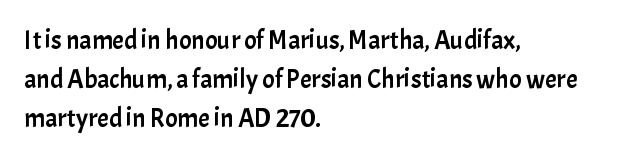
The compositor pushed each line to the left boundary. Every stem runs plumb, perpendicular to the baseline. This sample keeps an unexceptional amount of space between lines. Here the glyphs are tracked normally, forming tight word shapes. Descender tails drop into unmarked territory.
